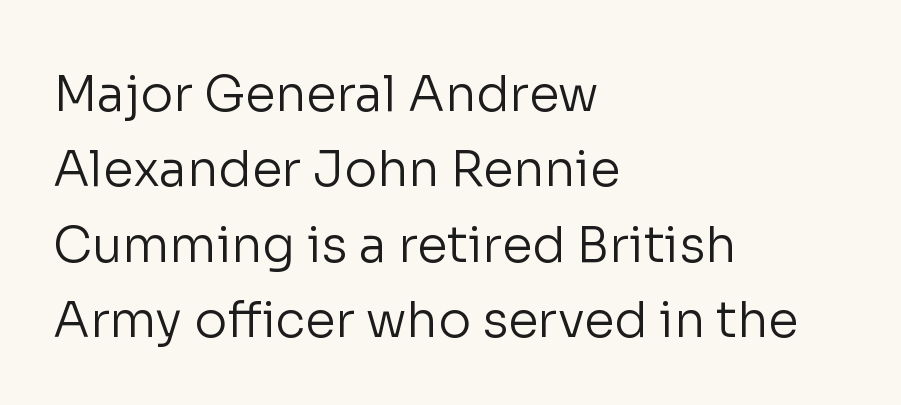
Q: Is the text bold? A: No.
Q: Is the text italic (slanted)? A: No, it is upright.
Q: Is the typeface a serif or a sans-serif typeface? A: Sans-serif.
Q: Is the text underlined? A: No.
Q: How is the paragraph aligned? A: Left-aligned.
Q: Is the spacing between letters normal or unusually wide? A: Normal.
Q: Is the spacing between lines tight, normal or loose? A: Normal.
Q: Width (condensed, normal, or wide)? A: Normal.
Q: Stroke contrast? A: Low.
Q: x-height? A: Medium.
Q: Monospaced? A: No.
